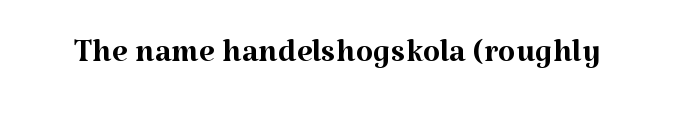
The image shows 45 px regular-weight serif type, upright; set normal letter spacing, not underlined; medium stroke contrast and a medium x-height.
